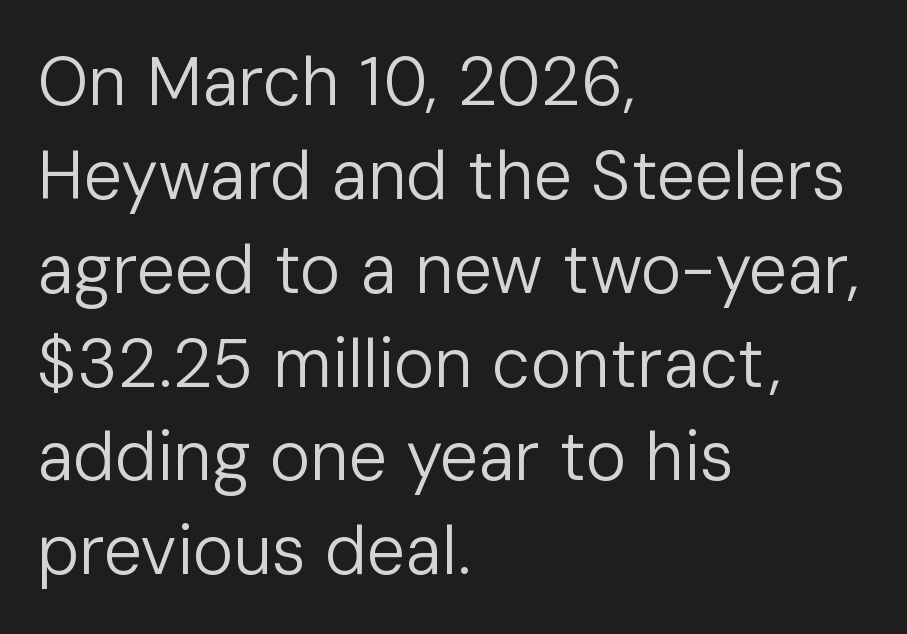
The image shows 68 px regular-weight sans-serif type, upright; set left-aligned, normal line spacing (1.38x), normal letter spacing, not underlined; low stroke contrast and a medium x-height.
